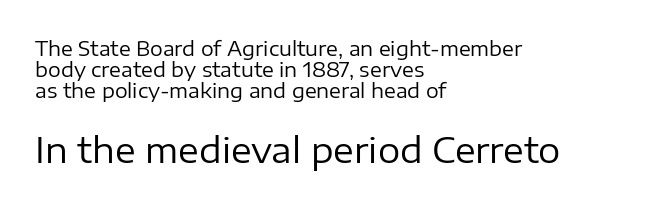
In CSS terms this would be text-align: left. A roman cut, with each character standing at attention. Counters stay open thanks to moderate or lighter strokes. Examine the stroke ends and you'll find no serifs. The rendering enlarges the type as you move from the upper chunk to the lower. Letter spacing: default.
